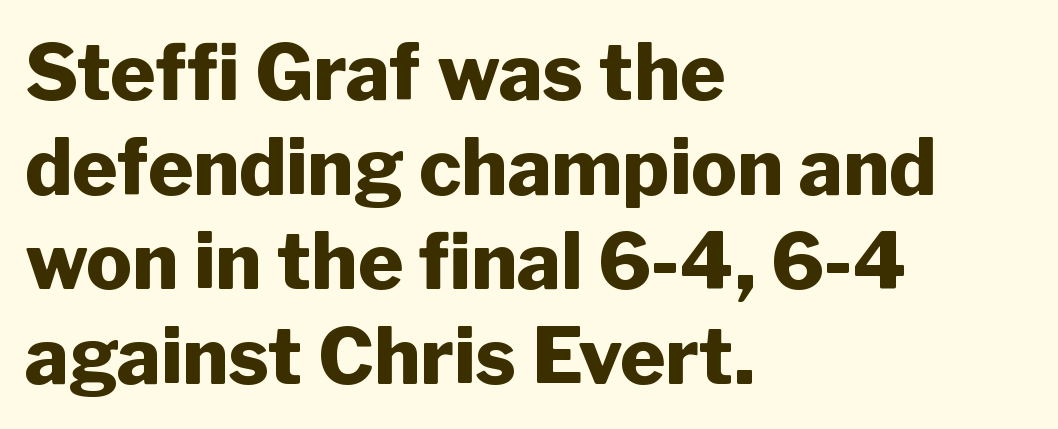
Q: Is the text bold? A: Yes.
Q: Is the text italic (slanted)? A: No, it is upright.
Q: Is the typeface a serif or a sans-serif typeface? A: Sans-serif.
Q: Is the text underlined? A: No.
Q: How is the paragraph aligned? A: Left-aligned.
Q: Is the spacing between letters normal or unusually wide? A: Normal.
Q: Width (condensed, normal, or wide)? A: Normal.
Q: Stroke contrast? A: Low.
Q: x-height? A: Medium.
Q: Monospaced? A: No.
